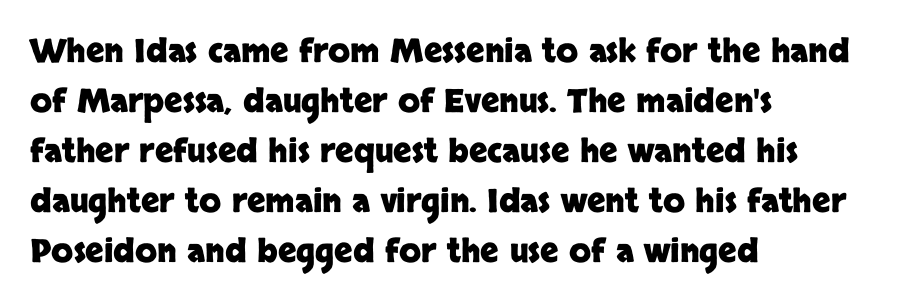
{"serif": "no", "italic": "no", "bold": "yes", "weight": "heavy", "width": "normal", "stroke_contrast": "low", "x_height": "large", "monospaced": "no", "underline": "no", "align": "left", "line_spacing": "normal", "line_spacing_ratio": 1.56, "letter_spacing": "normal", "letter_spacing_em": 0.0, "glyph_px": 32}
